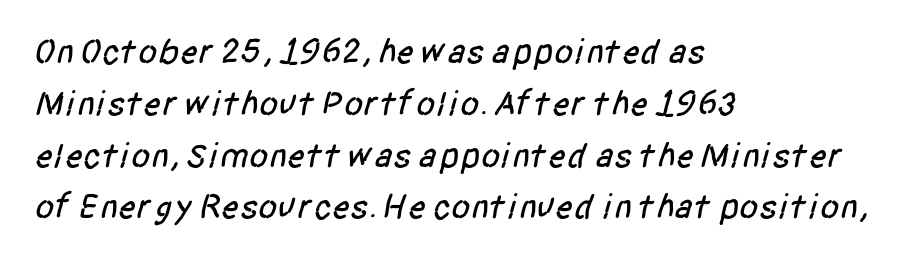
{"serif": "no", "width": "condensed", "stroke_contrast": "low", "x_height": "large", "monospaced": "no", "underline": "no", "align": "left", "line_spacing": "normal", "line_spacing_ratio": 1.48, "letter_spacing": "normal", "letter_spacing_em": 0.0, "glyph_px": 35}
